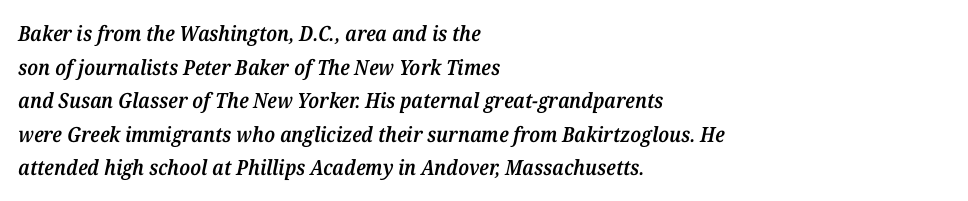
These lines carry some extra weight — a demibold, not a full bold. Underline: absent. The specimen reads as italic at a glance. Is the letter spacing exaggerated? No — it looks like the ordinary default.
